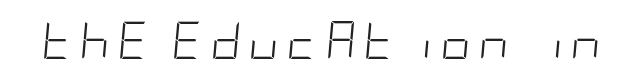
Q: Is the text bold? A: No.
Q: Is the text italic (slanted)? A: Yes, it leans right by about 5 degrees.
Q: Is the text underlined? A: No.
Q: Is the spacing between letters normal or unusually wide? A: Unusually wide.
Q: Width (condensed, normal, or wide)? A: Condensed.
Q: Stroke contrast? A: Low.
Q: x-height? A: Large.
